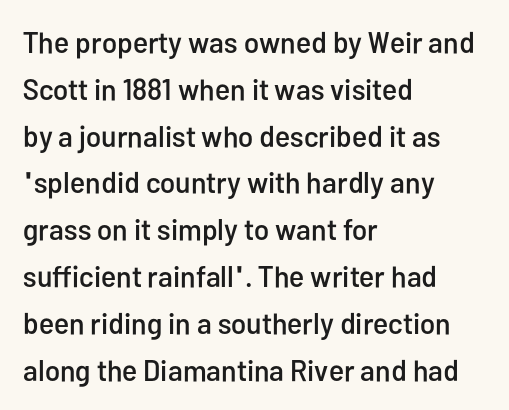
The image shows 30 px condensed sans-serif type, upright; set left-aligned, normal line spacing (1.56x), normal letter spacing, not underlined; low stroke contrast and a medium x-height.
